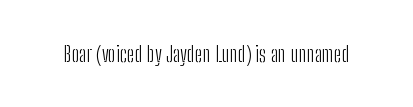
Q: Is the text bold? A: No.
Q: Is the text italic (slanted)? A: No, it is upright.
Q: Is the text underlined? A: No.
Q: Is the spacing between letters normal or unusually wide? A: Normal.
